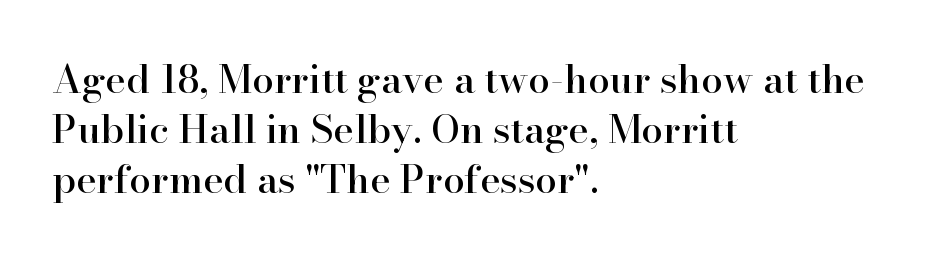
The image shows 39 px serif type, upright; set left-aligned, normal line spacing (1.28x), normal letter spacing, not underlined; high stroke contrast and a small x-height.
